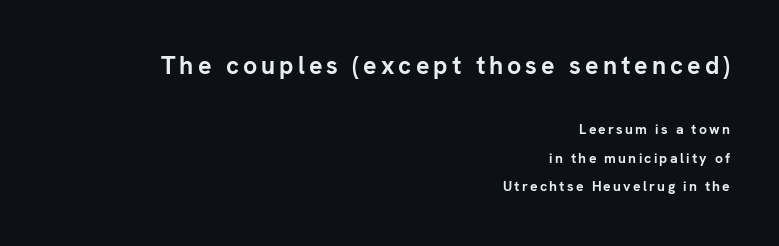
Q: Is the text bold? A: Yes.
Q: Is the text italic (slanted)? A: No, it is upright.
Q: Is the text underlined? A: No.
Q: How is the paragraph aligned? A: Right-aligned.
Q: Is the spacing between lines tight, normal or loose? A: Loose.
Q: Which block of text is set in a larger size, the first (top) or the second (bottom)? A: The first (top) one.
